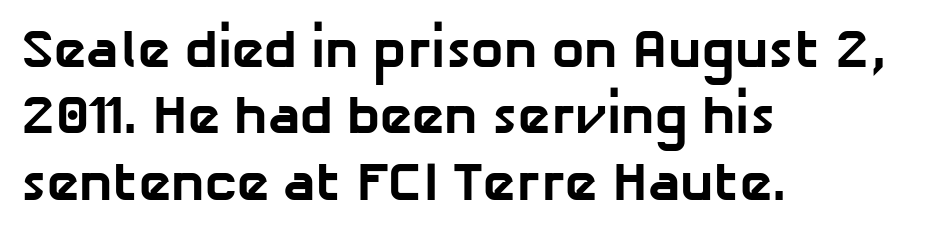
{"serif": "no", "bold": "yes", "weight": "bold", "width": "normal", "stroke_contrast": "low", "x_height": "medium", "monospaced": "no", "underline": "no", "align": "left", "line_spacing_ratio": 1.23, "letter_spacing": "normal", "letter_spacing_em": 0.0, "glyph_px": 54}
